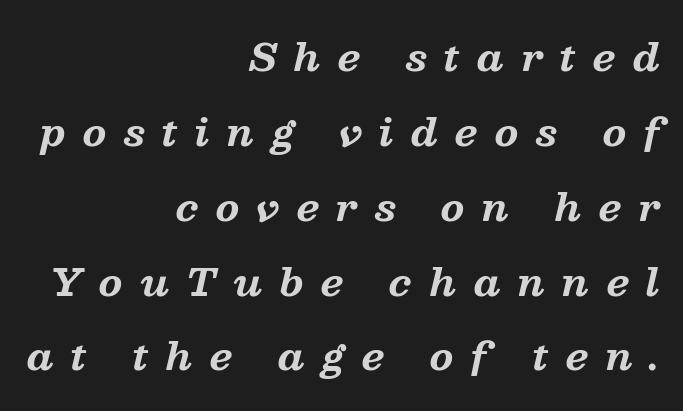
Q: Is the text bold? A: Yes.
Q: Is the text italic (slanted)? A: Yes, it leans right by about 13 degrees.
Q: Is the typeface a serif or a sans-serif typeface? A: Serif.
Q: Is the text underlined? A: No.
Q: How is the paragraph aligned? A: Right-aligned.
Q: Is the spacing between letters normal or unusually wide? A: Unusually wide.
Q: Is the spacing between lines tight, normal or loose? A: Loose.
Q: Width (condensed, normal, or wide)? A: Normal.
Q: Stroke contrast? A: Medium.
Q: x-height? A: Medium.
Q: Monospaced? A: No.
